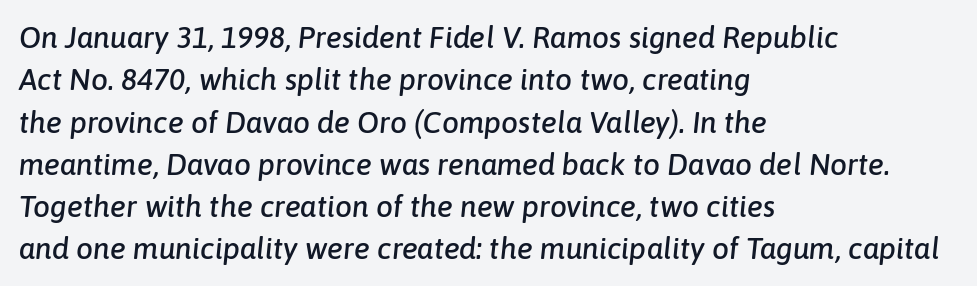
{"italic": "yes", "lean": "right", "slant_degrees": 6, "width": "normal", "stroke_contrast": "low", "x_height": "medium", "monospaced": "no", "underline": "no", "align": "left", "line_spacing": "normal", "line_spacing_ratio": 1.41, "letter_spacing": "normal", "letter_spacing_em": 0.0, "glyph_px": 30}
